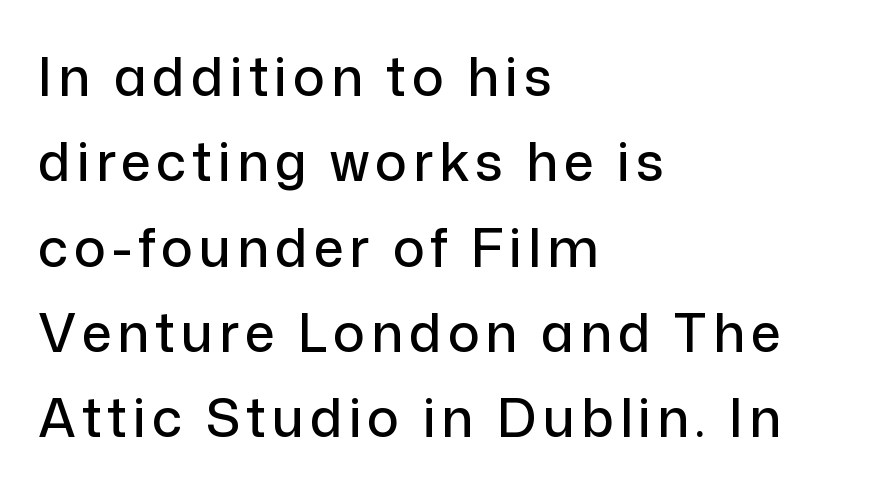
Check where the strokes stop: nothing finishes them off — pure sans. The gap between lines stays unmarked. Does the copy run flush right? No — it runs flush left. Designer's note — italics off, roman on. Think of a printed novel: that variable character pitch is what you see here. Evenly set lines give the paragraph a standard silhouette.
